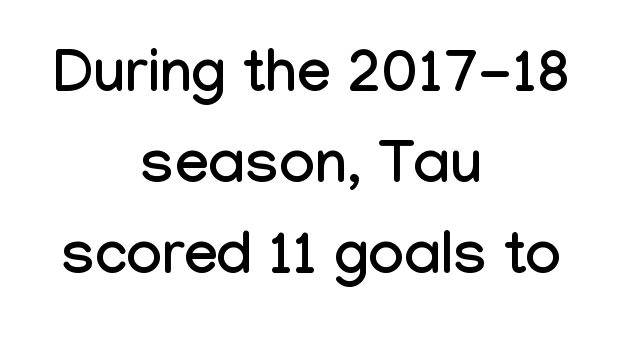
This is sans-serif lettering, the kind often seen on screens and signage. This sample has the flowing, uneven cadence of proportional lettering. This is the regular roman posture of the typeface. The passage shown is not underscored anywhere.
